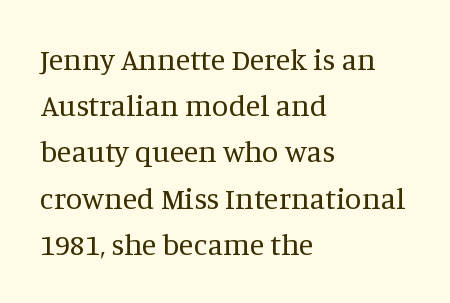
The image shows 30 px regular-weight serif type, upright; set left-aligned, normal line spacing (1.54x), normal letter spacing, not underlined; medium stroke contrast and a large x-height.
